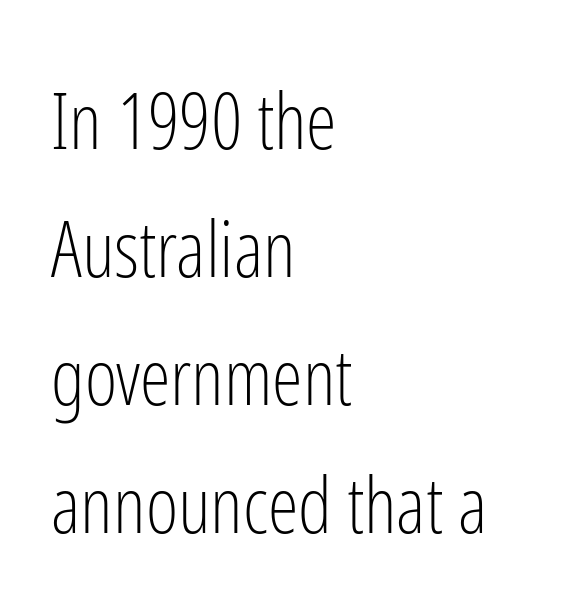
{"serif": "no", "italic": "no", "bold": "no", "weight": "light", "width": "condensed", "stroke_contrast": "low", "x_height": "medium", "monospaced": "no", "underline": "no", "align": "left", "line_spacing": "normal", "line_spacing_ratio": 1.64, "letter_spacing": "normal", "letter_spacing_em": 0.0, "glyph_px": 78}
